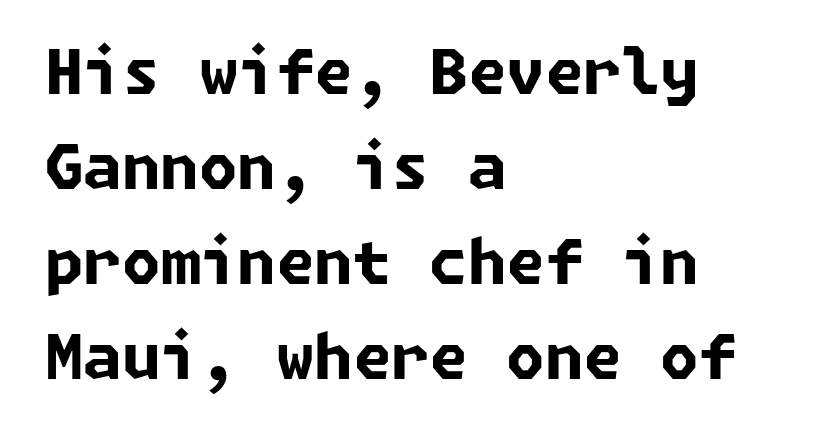
The image shows 62 px bold sans-serif type; set left-aligned, normal line spacing (1.53x), normal letter spacing, not underlined; low stroke contrast and a medium x-height.
